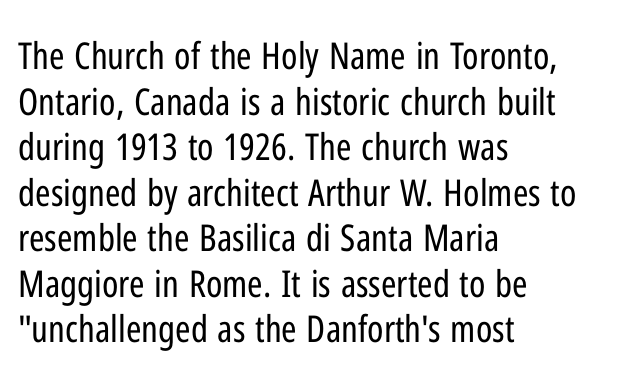
Q: Is the text bold? A: No.
Q: Is the text italic (slanted)? A: No, it is upright.
Q: Is the typeface a serif or a sans-serif typeface? A: Sans-serif.
Q: Is the text underlined? A: No.
Q: How is the paragraph aligned? A: Left-aligned.
Q: Is the spacing between letters normal or unusually wide? A: Normal.
Q: Width (condensed, normal, or wide)? A: Condensed.
Q: Stroke contrast? A: Low.
Q: x-height? A: Medium.
Q: Monospaced? A: No.
